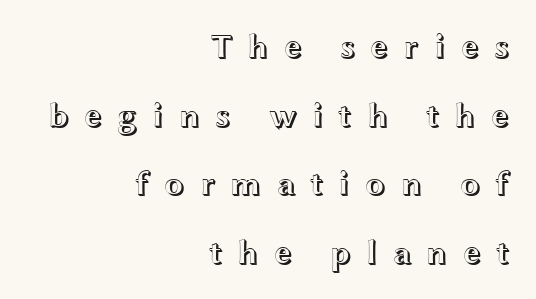
{"italic": "no", "width": "wide", "x_height": "medium", "monospaced": "no", "underline": "no", "align": "right", "line_spacing": "loose", "line_spacing_ratio": 2.02, "letter_spacing": "wide", "letter_spacing_em": 0.42, "glyph_px": 34}
